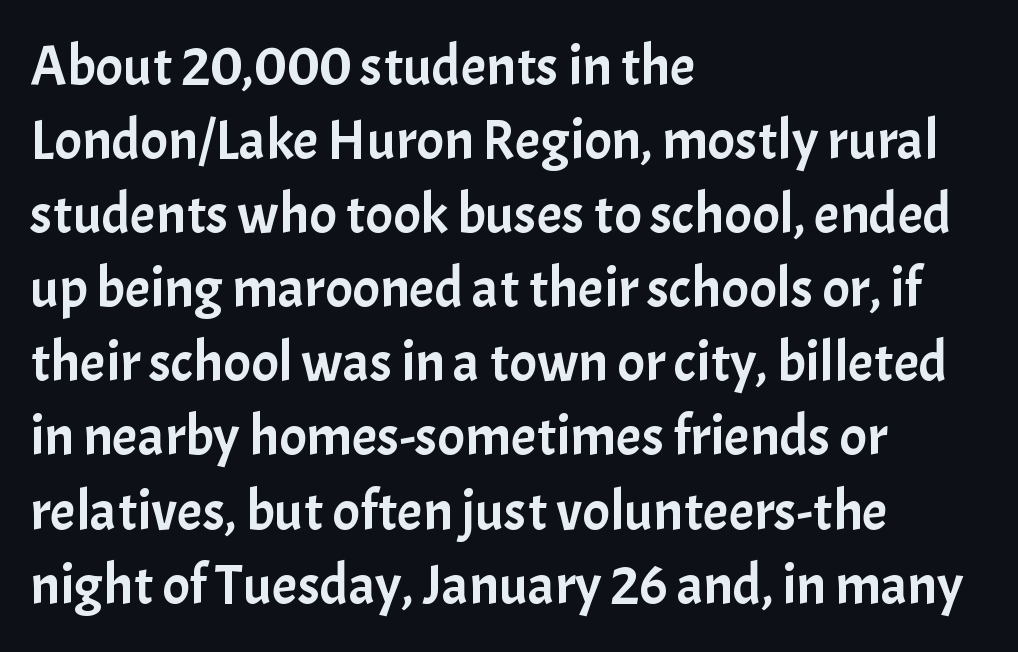
The text block is weighted toward the left margin, trailing off unevenly rightward. The letters carry no serifs — their stems end cleanly without finishing strokes. The letters sit at their default tracking, neither squeezed nor spread. Does the leading feel generous? No, just average. The rendering uses natural spacing where letterforms have individual widths. A clean baseline with only descenders dipping below it.
